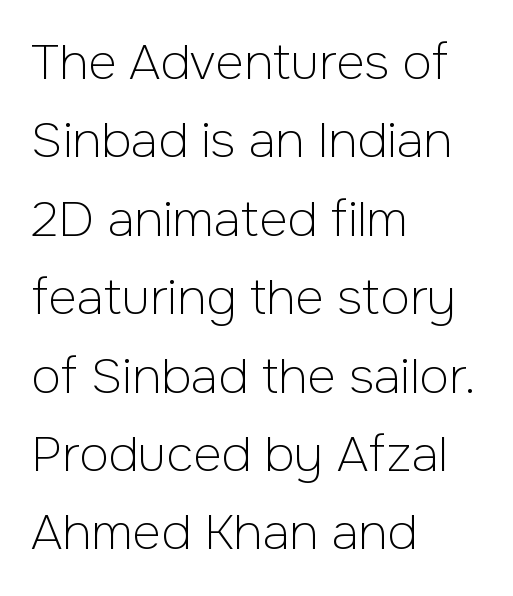
The image shows 49 px light sans-serif type, upright; set left-aligned, normal line spacing (1.6x), normal letter spacing, not underlined; low stroke contrast and a medium x-height.
